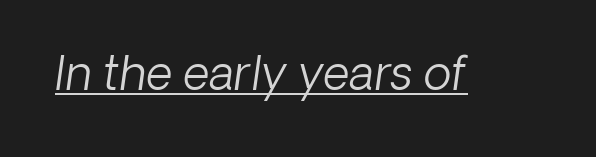
{"italic": "yes", "lean": "right", "slant_degrees": 8, "bold": "no", "weight": "light", "width": "normal", "stroke_contrast": "low", "x_height": "medium", "monospaced": "no", "underline": "yes", "letter_spacing": "normal", "letter_spacing_em": 0.0, "glyph_px": 46}
